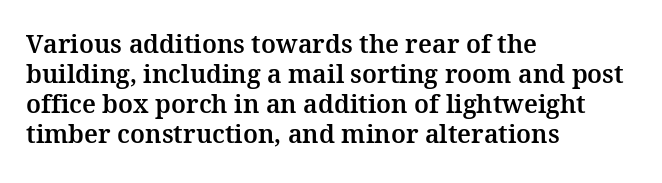
Q: Is the text italic (slanted)? A: No, it is upright.
Q: Is the text underlined? A: No.
Q: How is the paragraph aligned? A: Left-aligned.
Q: Is the spacing between letters normal or unusually wide? A: Normal.
